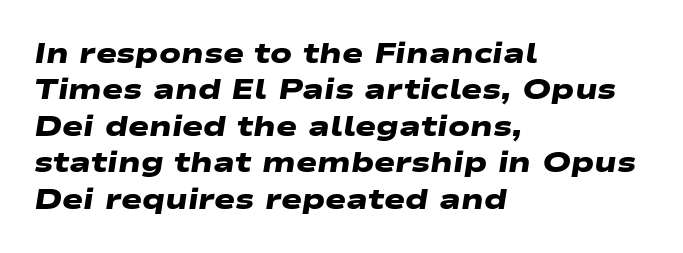
The image shows 28 px heavy, wide sans-serif type; set left-aligned, normal line spacing (1.3x), normal letter spacing, not underlined; low stroke contrast and a medium x-height.
